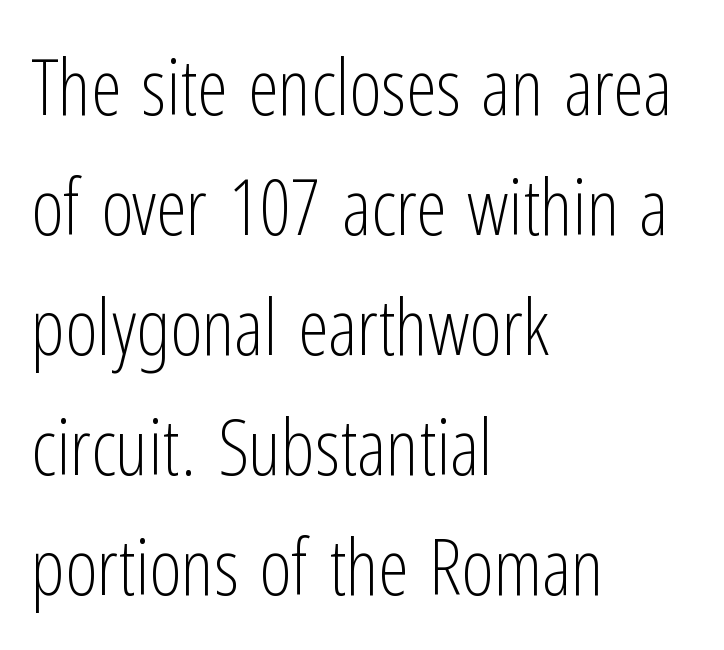
{"serif": "no", "italic": "no", "bold": "no", "weight": "light", "width": "condensed", "stroke_contrast": "low", "x_height": "medium", "monospaced": "no", "underline": "no", "align": "left", "line_spacing": "normal", "line_spacing_ratio": 1.54, "letter_spacing": "normal", "letter_spacing_em": 0.0, "glyph_px": 78}
